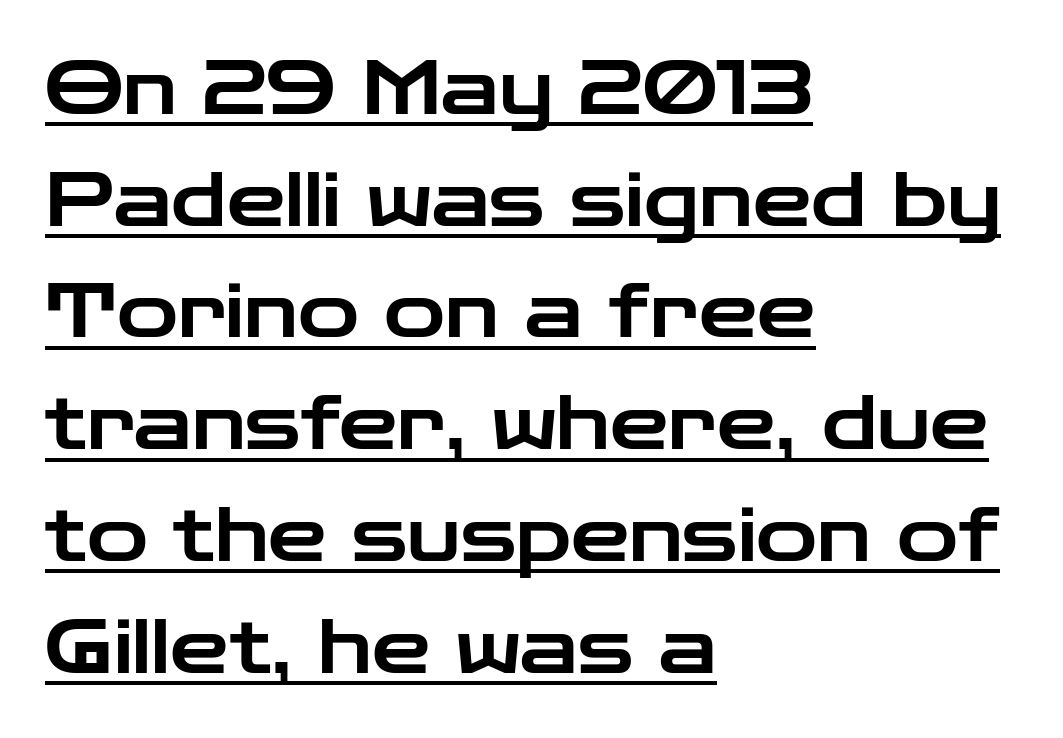
The axis of the letterforms is exactly vertical. Note the varied advance widths — an 'i' is clearly narrower than an 'm'. All the whitespace from short lines collects on the right. Are there feet on the stems? There aren't — it's a sans.
